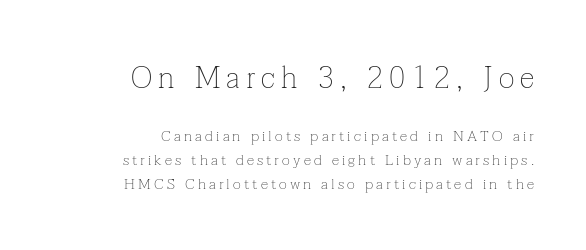
{"serif": "yes", "italic": "no", "bold": "no", "weight": "thin", "width": "normal", "stroke_contrast": "low", "x_height": "medium", "monospaced": "no", "underline": "no", "align": "right", "line_spacing": "normal", "line_spacing_ratio": 1.58, "letter_spacing": "wide", "letter_spacing_em": 0.21, "larger_block": "first", "size_ratio": 2.0, "glyph_px": 30}
